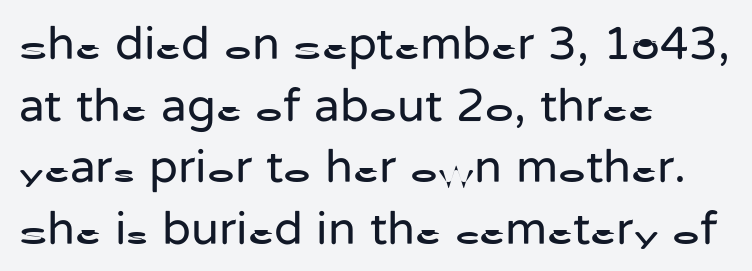
Q: Is the text bold? A: No.
Q: Is the text italic (slanted)? A: No, it is upright.
Q: Is the typeface a serif or a sans-serif typeface? A: Sans-serif.
Q: Is the text underlined? A: No.
Q: How is the paragraph aligned? A: Left-aligned.
Q: Is the spacing between letters normal or unusually wide? A: Normal.
Q: Is the spacing between lines tight, normal or loose? A: Normal.
Q: Width (condensed, normal, or wide)? A: Normal.
Q: Stroke contrast? A: Low.
Q: x-height? A: Medium.
Q: Monospaced? A: No.
